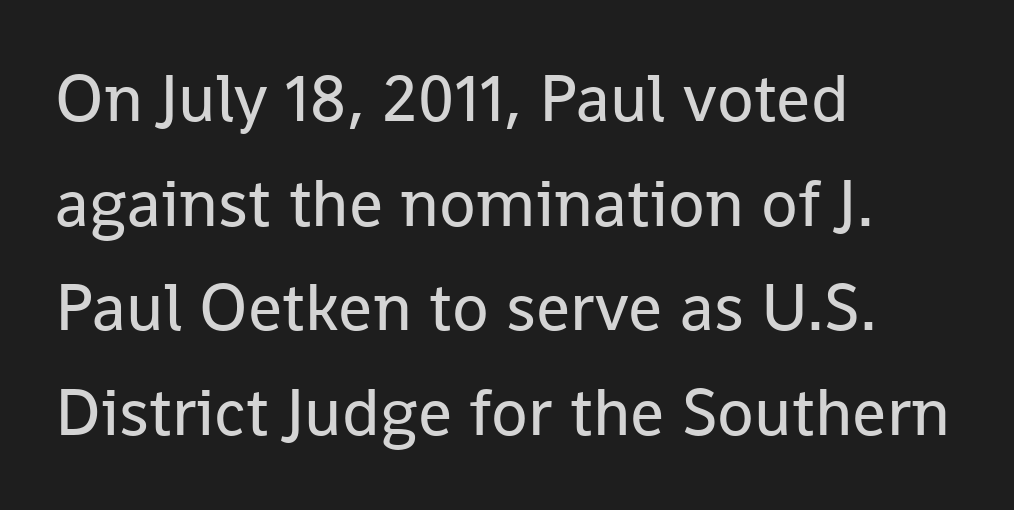
The image shows 67 px regular-weight sans-serif type, upright; set left-aligned, normal line spacing (1.56x), normal letter spacing, not underlined; low stroke contrast and a medium x-height.
